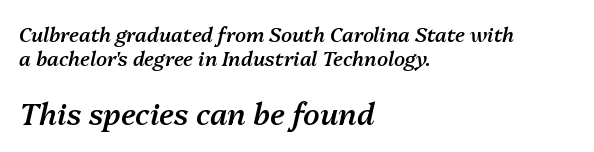
Characters follow at the spacing the type designer built in. In CSS terms this would be text-align: left. The specimen reads as italic at a glance. Proportional: the letters do not fall into vertical columns.
